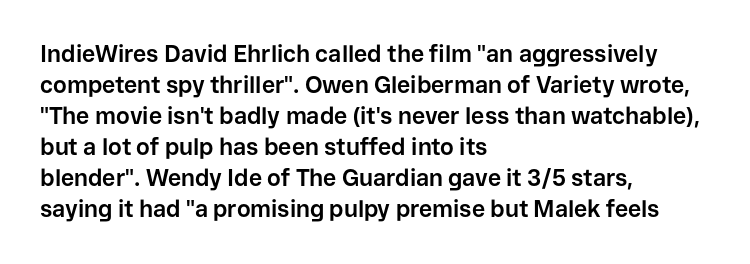
The image shows 23 px bold type, upright; set left-aligned, normal line spacing (1.35x), normal letter spacing, not underlined.
